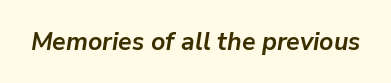
Letters rest on an invisible, unmarked baseline. Italic? Definitely — the glyphs are oblique. Thick stems and heavy bowls — unmistakably bold. Honestly, the letter spacing is just normal — you wouldn't notice it.
